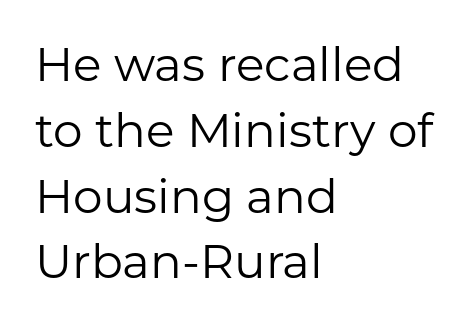
The designer went with a sans here, leaving each stem footless. Characters follow at the spacing the type designer built in. Rows of type keep a routine distance in the vertical direction. A quiet, ordinary-to-light weight characterises the typeface. Italic? Not at all — the glyphs are vertical.
